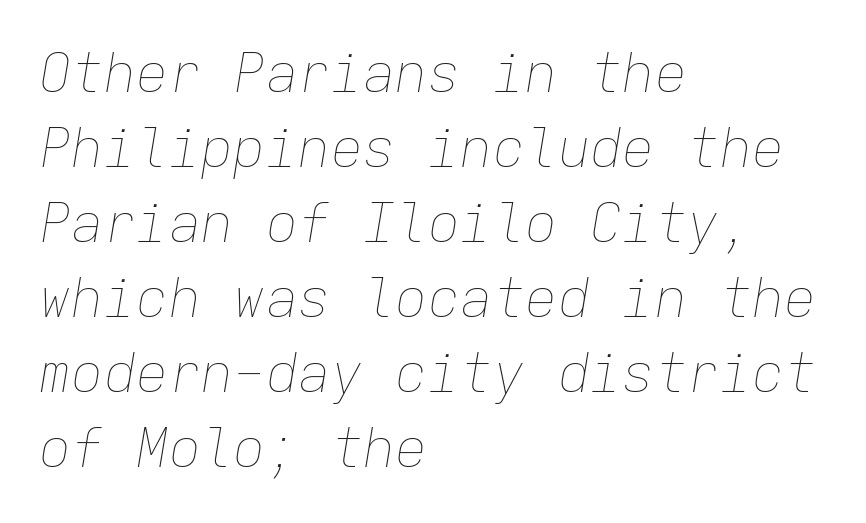
The image shows 54 px thin type, italic (leaning right), monospaced; set left-aligned, normal line spacing (1.39x), normal letter spacing, not underlined; low stroke contrast and a medium x-height.
